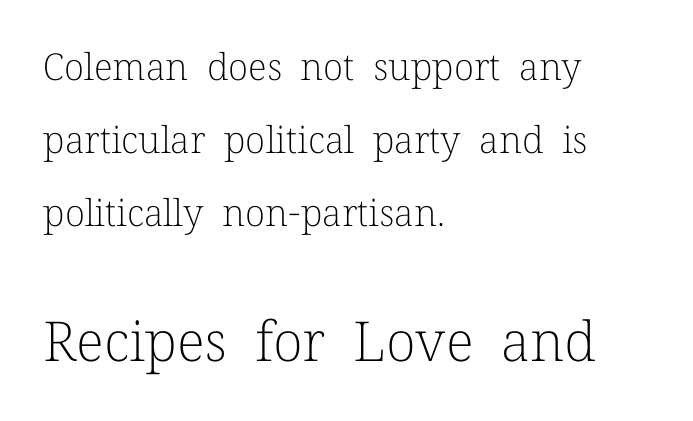
Q: Is the text bold? A: No.
Q: Is the text italic (slanted)? A: No, it is upright.
Q: Is the typeface a serif or a sans-serif typeface? A: Serif.
Q: Is the text underlined? A: No.
Q: How is the paragraph aligned? A: Left-aligned.
Q: Is the spacing between letters normal or unusually wide? A: Normal.
Q: Is the spacing between lines tight, normal or loose? A: Loose.
Q: Which block of text is set in a larger size, the first (top) or the second (bottom)? A: The second (bottom) one.
Q: Width (condensed, normal, or wide)? A: Normal.
Q: Stroke contrast? A: Low.
Q: x-height? A: Medium.
Q: Monospaced? A: No.
